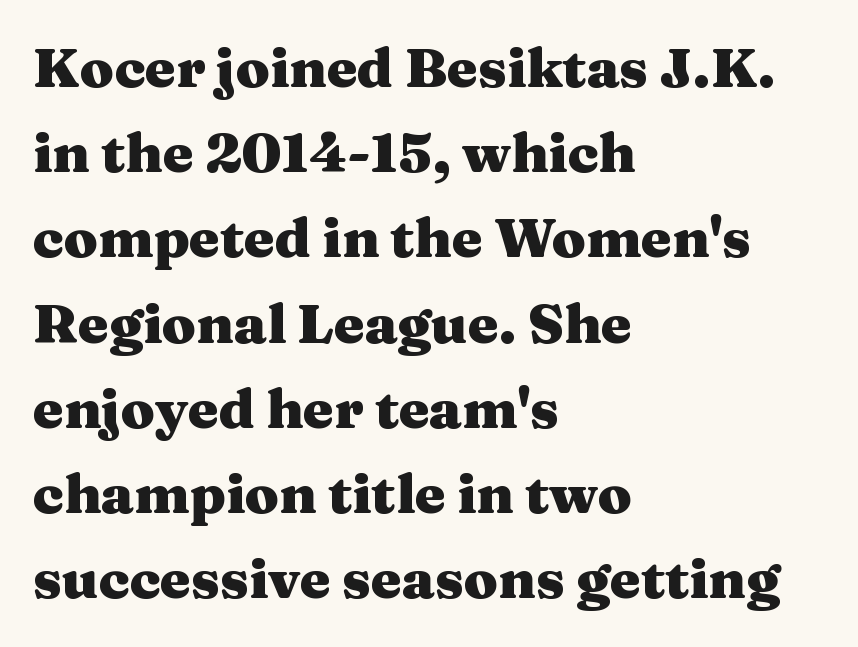
This sample uses an upright cut, with every glyph sitting square on the baseline. Regarding leading, the lines here are spaced in the standard way. Letters rest on an invisible, unmarked baseline. The setting favours the left margin, as ordinary paragraphs usually do.
